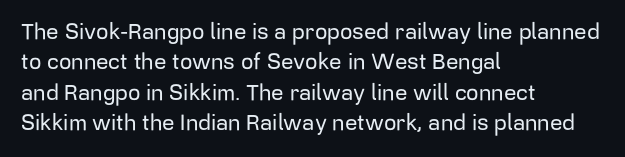
{"italic": "no", "underline": "no", "align": "left", "line_spacing": "normal", "line_spacing_ratio": 1.38, "letter_spacing": "normal", "letter_spacing_em": 0.0, "glyph_px": 22}
